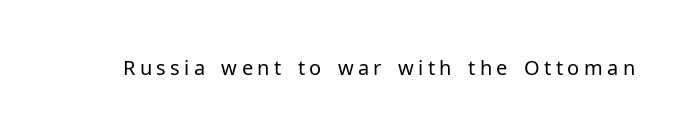
Q: Is the text bold? A: No.
Q: Is the text italic (slanted)? A: No, it is upright.
Q: Is the text underlined? A: No.
Q: Is the spacing between letters normal or unusually wide? A: Unusually wide.
